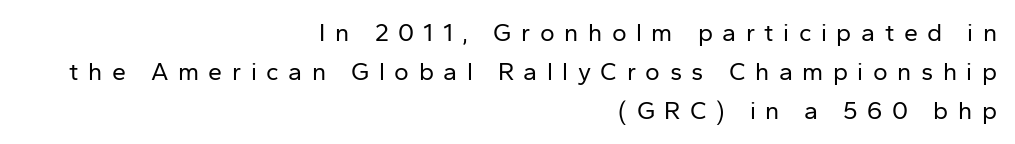
The image shows 25 px text type, upright; set right-aligned, normal line spacing (1.56x), unusually wide letter spacing (+0.38 em), not underlined.
